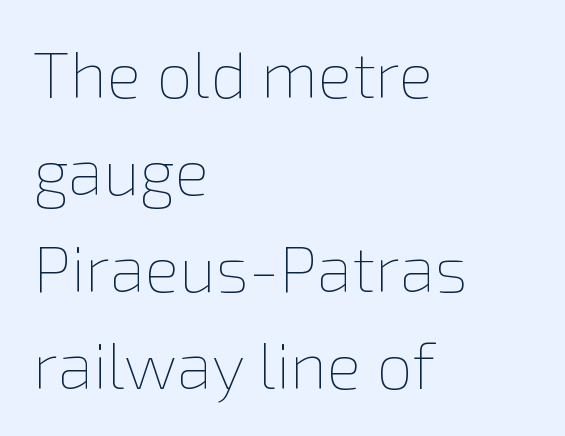
Q: Is the text bold? A: No.
Q: Is the text italic (slanted)? A: No, it is upright.
Q: Is the text underlined? A: No.
Q: How is the paragraph aligned? A: Left-aligned.
Q: Is the spacing between letters normal or unusually wide? A: Normal.
Q: Is the spacing between lines tight, normal or loose? A: Normal.
Q: Width (condensed, normal, or wide)? A: Normal.
Q: Stroke contrast? A: Low.
Q: x-height? A: Medium.
Q: Monospaced? A: No.
